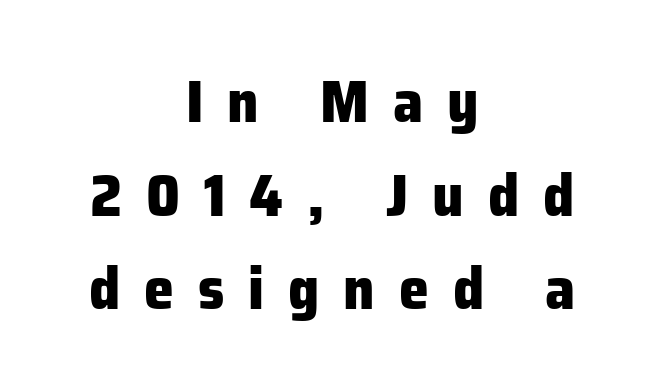
{"serif": "no", "italic": "no", "bold": "yes", "weight": "heavy", "width": "normal", "stroke_contrast": "low", "x_height": "medium", "monospaced": "no", "underline": "no", "align": "center", "line_spacing": "normal", "line_spacing_ratio": 1.56, "letter_spacing": "wide", "letter_spacing_em": 0.4, "glyph_px": 60}
